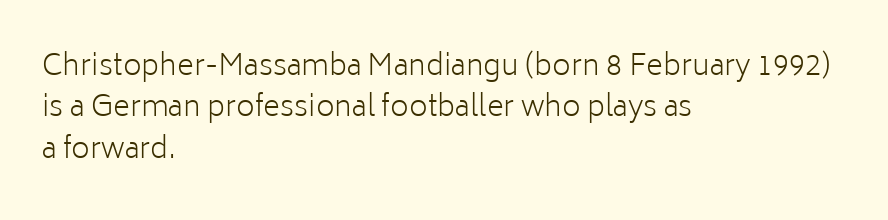
The image shows 29 px light sans-serif type, upright; set left-aligned, normal line spacing (1.43x), normal letter spacing, not underlined; low stroke contrast and a medium x-height.
